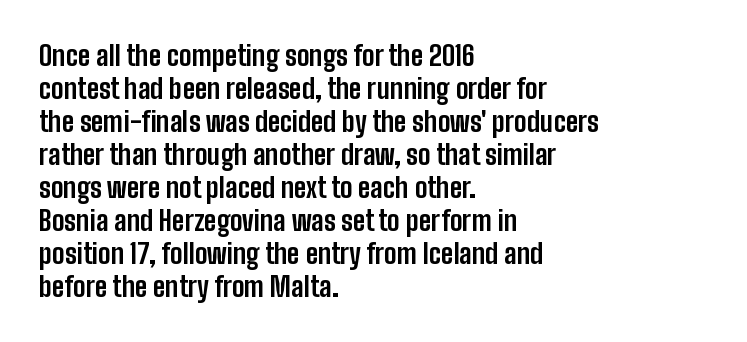
{"italic": "no", "bold": "yes", "underline": "no", "align": "left", "line_spacing_ratio": 1.22, "letter_spacing": "normal", "letter_spacing_em": 0.0, "glyph_px": 27}
